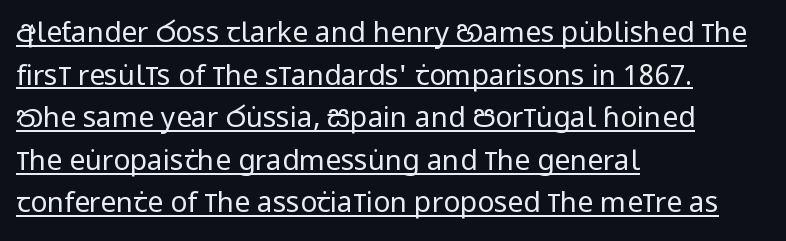
The image shows 28 px regular-weight, condensed sans-serif type, upright; set left-aligned, normal line spacing (1.52x), normal letter spacing, underlined; low stroke contrast and a large x-height.
